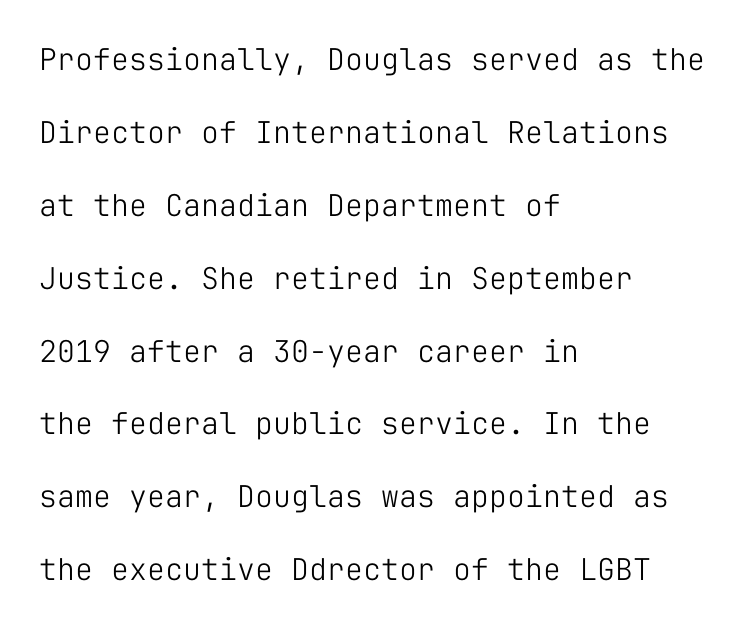
{"serif": "no", "italic": "no", "bold": "no", "weight": "light", "width": "normal", "stroke_contrast": "low", "x_height": "medium", "monospaced": "yes", "underline": "no", "align": "left", "line_spacing": "loose", "line_spacing_ratio": 2.43, "letter_spacing": "normal", "letter_spacing_em": 0.0, "glyph_px": 30}
